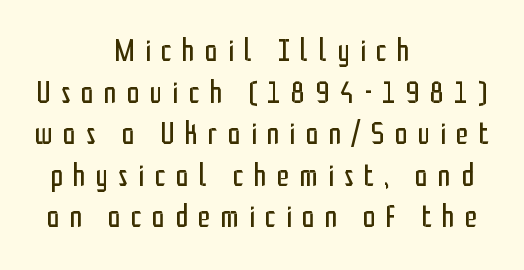
Posture: straight, roman, zero tilt. The cut favours lightness, reaching ordinary text weight at its darkest. A typesetter would call this heavily tracked-out type. Nobody drew a line under any word here. This sample is center-justified, so both line endings float freely. Is this a fixed-width face? No — the glyphs have proportional, varying widths.
